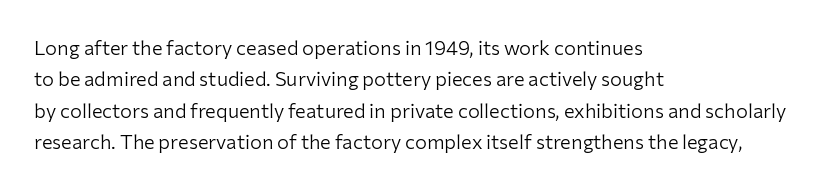
Q: Is the text bold? A: No.
Q: Is the text italic (slanted)? A: No, it is upright.
Q: Is the text underlined? A: No.
Q: How is the paragraph aligned? A: Left-aligned.
Q: Is the spacing between letters normal or unusually wide? A: Normal.
Q: Is the spacing between lines tight, normal or loose? A: Normal.
